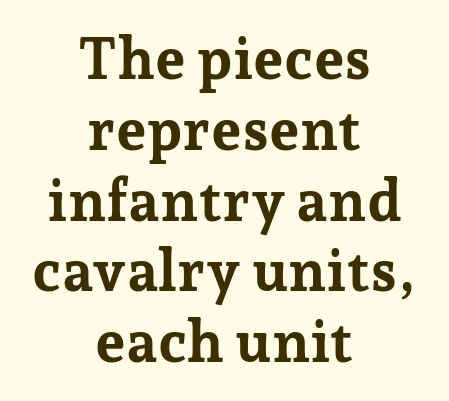
The image shows 58 px bold serif type, upright; set centered, line spacing 1.22x, normal letter spacing, not underlined; low stroke contrast and a medium x-height.
